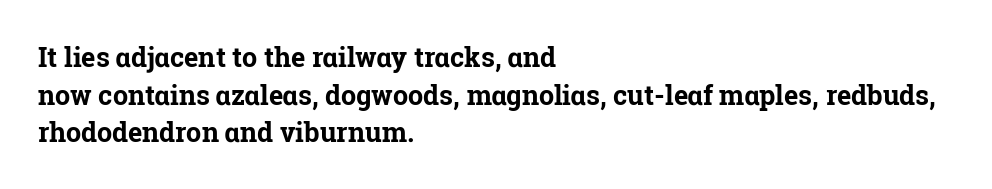
Its strokes are broad and dark, the hallmark of bold type. The letterforms sit shoulder to shoulder at normal distance. Horizontal alignment here is leftward, the default for most running prose. Each new line begins a customary step beneath the previous one. Has an underline been added? It has not. Characters remain perfectly vertical along every line.
